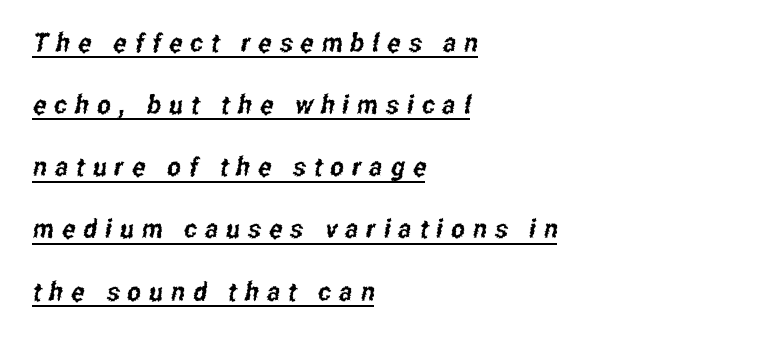
Q: Is the text underlined? A: Yes.
Q: How is the paragraph aligned? A: Left-aligned.
Q: Is the spacing between letters normal or unusually wide? A: Unusually wide.
Q: Is the spacing between lines tight, normal or loose? A: Loose.
